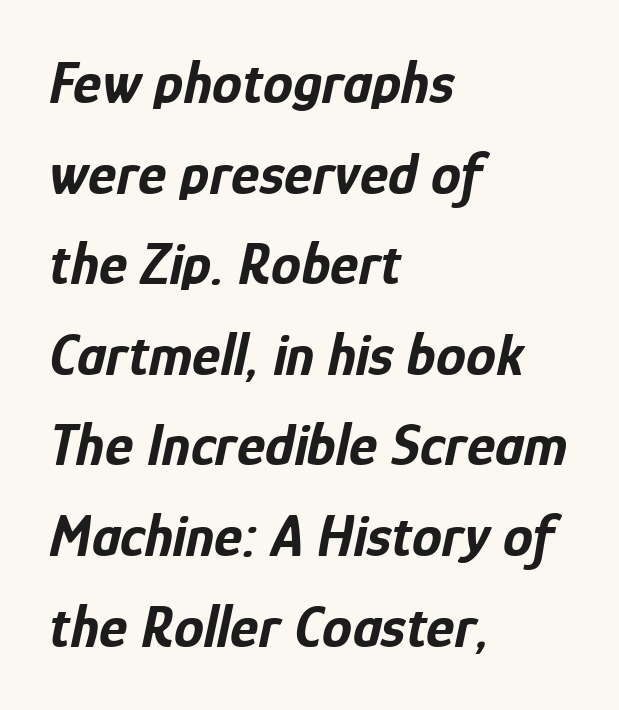
{"italic": "yes", "lean": "right", "slant_degrees": 12, "bold": "yes", "weight": "bold", "width": "condensed", "stroke_contrast": "low", "x_height": "medium", "monospaced": "no", "underline": "no", "align": "left", "line_spacing": "normal", "line_spacing_ratio": 1.51, "letter_spacing": "normal", "letter_spacing_em": 0.0, "glyph_px": 60}
